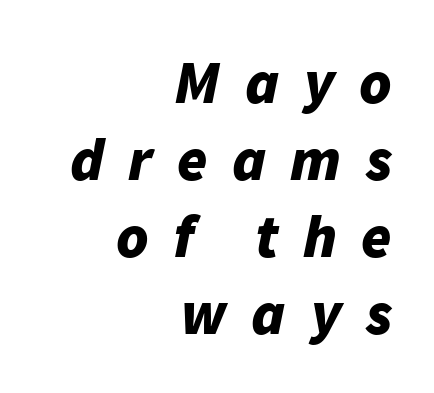
{"italic": "yes", "lean": "right", "slant_degrees": 11, "bold": "yes", "weight": "bold", "width": "normal", "stroke_contrast": "low", "x_height": "medium", "monospaced": "no", "underline": "no", "align": "right", "line_spacing": "normal", "line_spacing_ratio": 1.26, "letter_spacing": "wide", "letter_spacing_em": 0.4, "glyph_px": 61}
